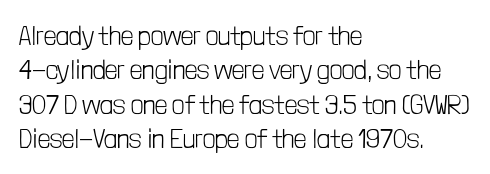
{"italic": "no", "bold": "no", "underline": "no", "align": "left", "line_spacing": "normal", "line_spacing_ratio": 1.27, "letter_spacing": "normal", "letter_spacing_em": 0.0, "glyph_px": 27}
